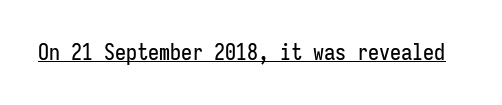
{"italic": "no", "underline": "yes", "letter_spacing": "normal", "letter_spacing_em": 0.0, "glyph_px": 22}
